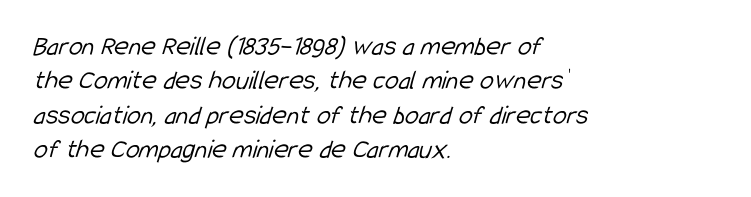
Line starts are locked; line ends wander. Counters stay open thanks to moderate or lighter strokes. Unlike a traditional serif, this face leaves its strokes unadorned. Descenders hang freely into open space. Letter spacing: default. Do the characters align in a grid? No, the font is proportional.
